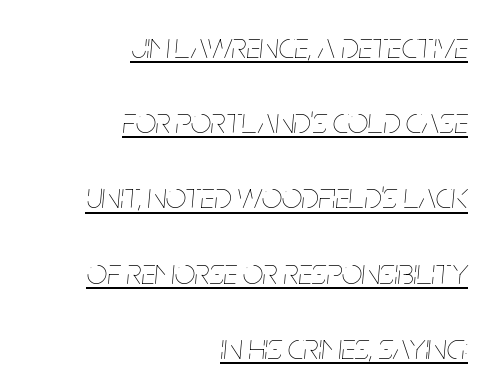
Horizontally, the lines are justified to the trailing edge only. Quick note: underline on. Reading down the column, the eye jumps a long way to each next line. You could not count columns in this text — the font is proportionally spaced. The rendering applies a slant to the glyphs.
